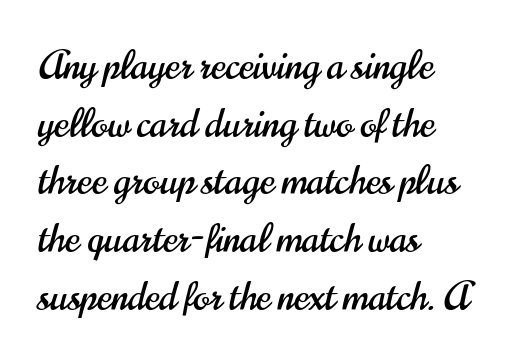
Serif or sans? Sans — the stroke terminals are bare. In CSS terms this would be text-align: left. Note the varied advance widths — an 'i' is clearly narrower than an 'm'. Evenly set lines give the paragraph a standard silhouette. The rendering keeps characters at their native spacing.
